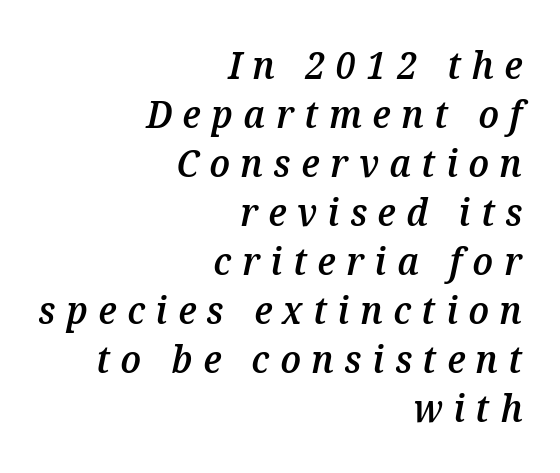
The image shows 38 px semibold type, italic (leaning right); set right-aligned, normal line spacing (1.29x), unusually wide letter spacing (+0.28 em), not underlined; medium stroke contrast and a medium x-height.
